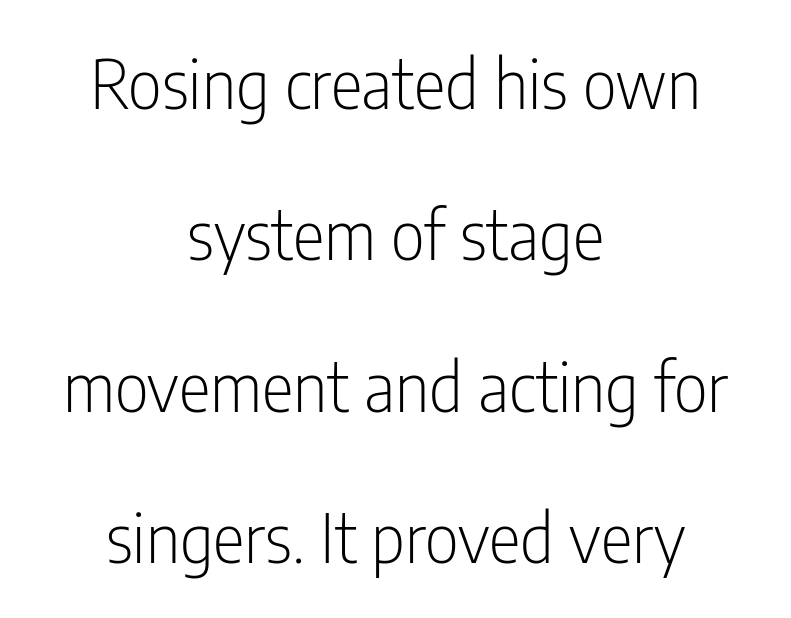
{"serif": "no", "italic": "no", "bold": "no", "weight": "light", "width": "condensed", "stroke_contrast": "low", "x_height": "medium", "monospaced": "no", "underline": "no", "align": "center", "line_spacing": "loose", "line_spacing_ratio": 2.26, "letter_spacing": "normal", "letter_spacing_em": 0.0, "glyph_px": 67}
